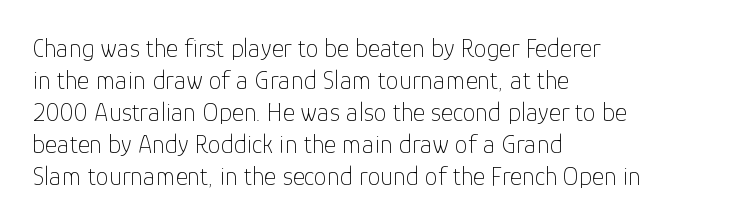
The image shows 26 px text type, upright; set left-aligned, line spacing 1.23x, normal letter spacing, not underlined.
